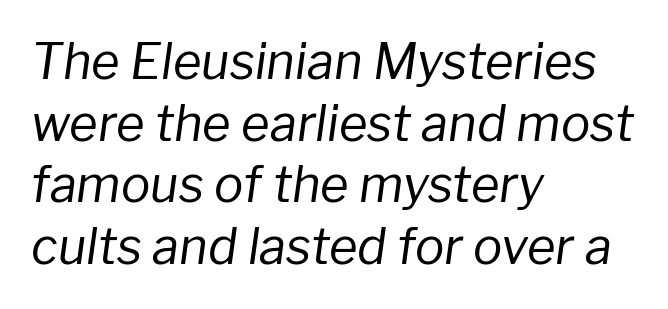
Q: Is the text bold? A: No.
Q: Is the text italic (slanted)? A: Yes, it leans right by about 8 degrees.
Q: Is the text underlined? A: No.
Q: How is the paragraph aligned? A: Left-aligned.
Q: Is the spacing between letters normal or unusually wide? A: Normal.
Q: Is the spacing between lines tight, normal or loose? A: Normal.
Q: Width (condensed, normal, or wide)? A: Normal.
Q: Stroke contrast? A: Low.
Q: x-height? A: Medium.
Q: Monospaced? A: No.
